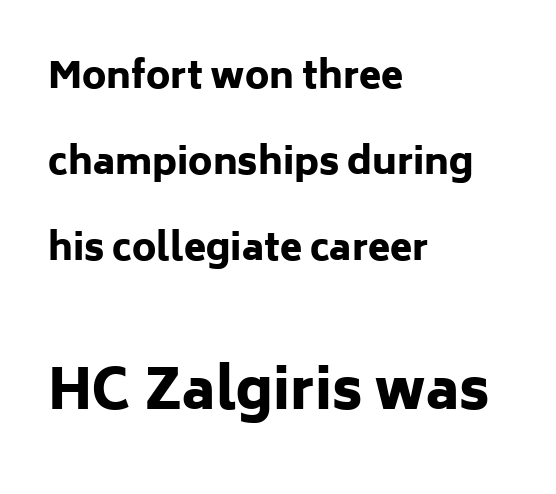
The image shows 54 px heavy sans-serif type, upright; set left-aligned, loose line spacing (2.39x), normal letter spacing, not underlined; the second (bottom) block is 1.5x larger; low stroke contrast and a medium x-height.
